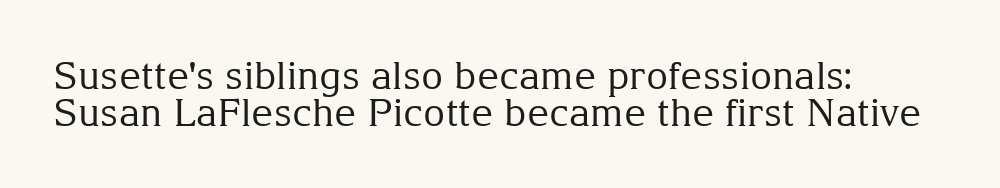
The image shows 38 px regular-weight serif type, upright; set left-aligned, tight line spacing (0.97x), normal letter spacing, not underlined; medium stroke contrast and a medium x-height.
